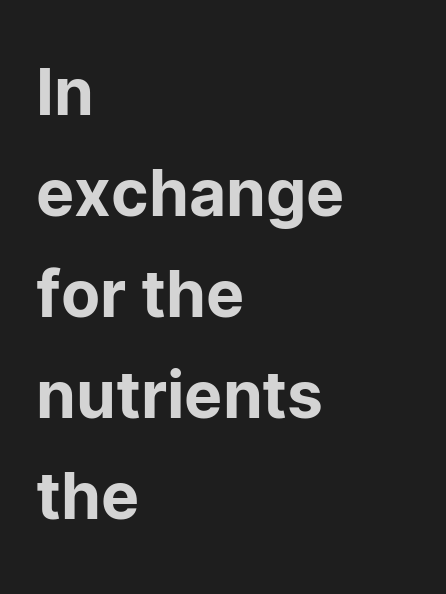
Q: Is the text italic (slanted)? A: No, it is upright.
Q: Is the typeface a serif or a sans-serif typeface? A: Sans-serif.
Q: Is the text underlined? A: No.
Q: How is the paragraph aligned? A: Left-aligned.
Q: Is the spacing between letters normal or unusually wide? A: Normal.
Q: Is the spacing between lines tight, normal or loose? A: Normal.
Q: Width (condensed, normal, or wide)? A: Normal.
Q: Stroke contrast? A: Low.
Q: x-height? A: Medium.
Q: Monospaced? A: No.
